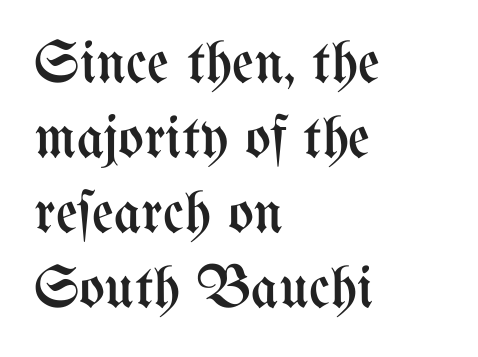
Q: Is the text bold? A: No.
Q: Is the text italic (slanted)? A: No, it is upright.
Q: Is the text underlined? A: No.
Q: How is the paragraph aligned? A: Left-aligned.
Q: Is the spacing between letters normal or unusually wide? A: Normal.
Q: Is the spacing between lines tight, normal or loose? A: Normal.
Q: Width (condensed, normal, or wide)? A: Condensed.
Q: Stroke contrast? A: Medium.
Q: x-height? A: Medium.
Q: Monospaced? A: No.
